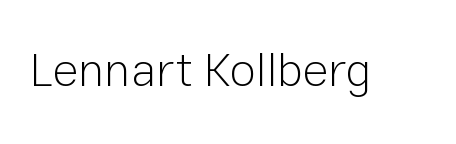
The image shows 48 px light sans-serif type, upright; set normal letter spacing, not underlined; low stroke contrast and a medium x-height.
